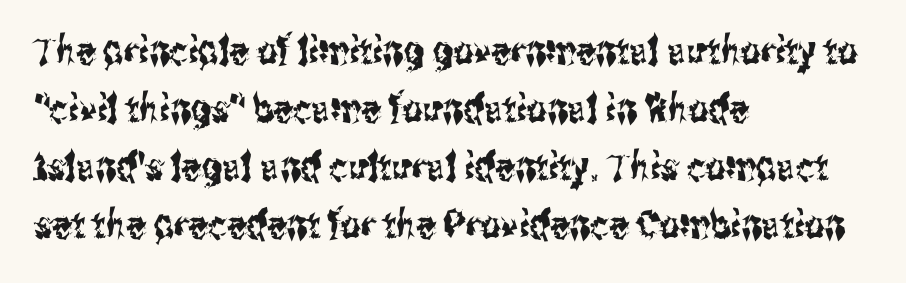
Nobody drew a line under any word here. Each new line begins a customary step beneath the previous one. These lines are rendered in a variable-pitch font. Nobody touched the tracking dial on this one. The specimen reads as upright at a glance.
